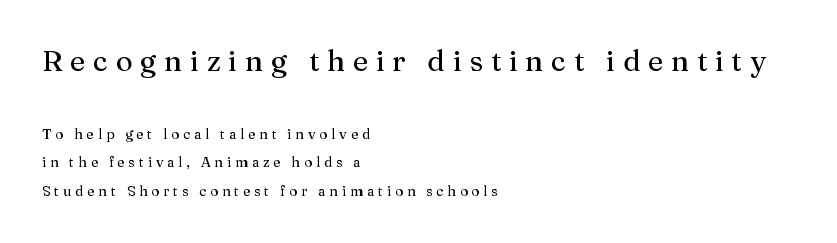
{"serif": "yes", "italic": "no", "width": "normal", "stroke_contrast": "medium", "x_height": "medium", "monospaced": "no", "underline": "no", "align": "left", "line_spacing": "loose", "line_spacing_ratio": 2.05, "letter_spacing": "wide", "letter_spacing_em": 0.27, "larger_block": "first", "size_ratio": 2.07, "glyph_px": 29}
